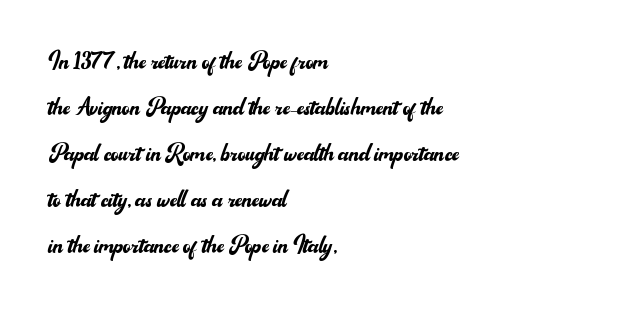
Q: Is the text bold? A: No.
Q: Is the text italic (slanted)? A: Yes.
Q: Is the typeface a serif or a sans-serif typeface? A: Sans-serif.
Q: Is the text underlined? A: No.
Q: How is the paragraph aligned? A: Left-aligned.
Q: Is the spacing between letters normal or unusually wide? A: Normal.
Q: Is the spacing between lines tight, normal or loose? A: Normal.
Q: Width (condensed, normal, or wide)? A: Normal.
Q: Stroke contrast? A: Medium.
Q: x-height? A: Small.
Q: Monospaced? A: No.
